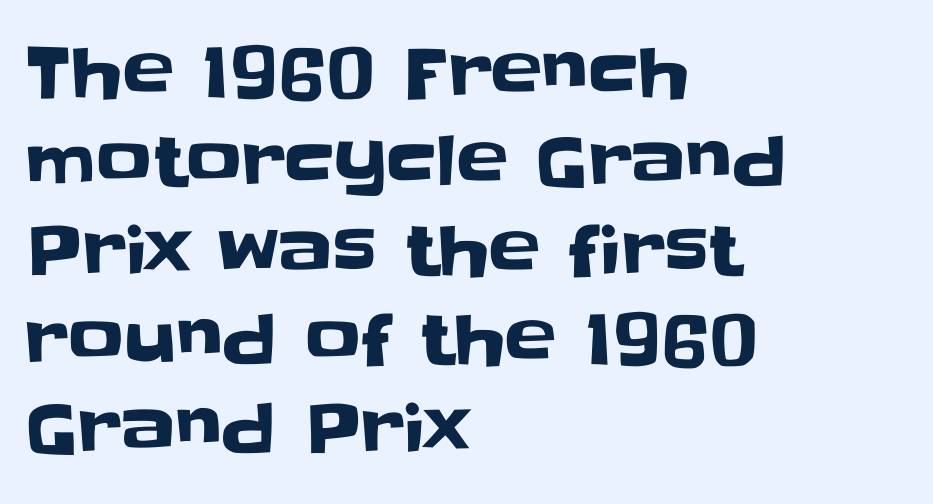
Notice how the passage keeps a crisp vertical edge on the left only. Underline: absent. These lines are composed in type without serifs. The letterforms sit shoulder to shoulder at normal distance. The rendering uses natural spacing where letterforms have individual widths. The leading is moderate, giving the passage an even texture.
